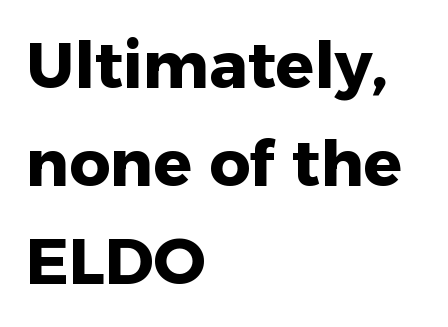
The image shows 64 px heavy sans-serif type, upright; set left-aligned, normal line spacing (1.53x), normal letter spacing, not underlined; low stroke contrast and a medium x-height.
